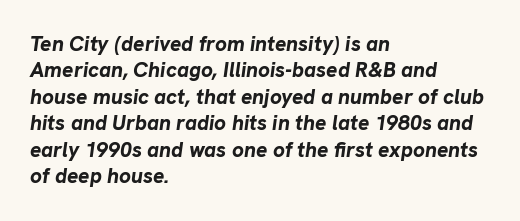
The image shows 21 px bold type, italic (leaning right); set left-aligned, normal line spacing (1.26x), normal letter spacing, not underlined.
